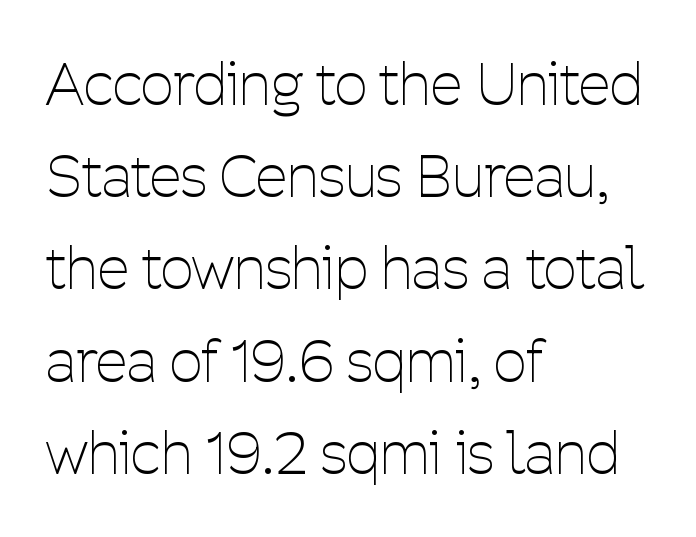
{"serif": "no", "italic": "no", "bold": "no", "weight": "thin", "width": "condensed", "stroke_contrast": "low", "x_height": "medium", "monospaced": "no", "underline": "no", "align": "left", "line_spacing": "normal", "line_spacing_ratio": 1.59, "letter_spacing": "normal", "letter_spacing_em": 0.0, "glyph_px": 58}
